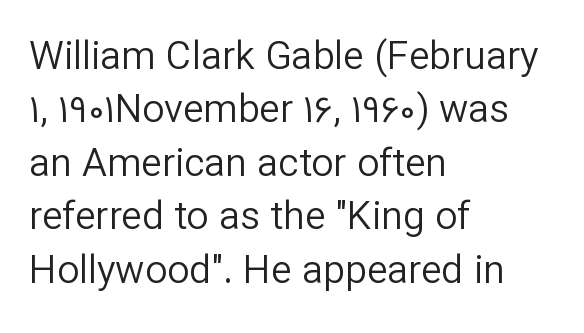
The glyphs in this specimen are sans serif. Compared with a typical body face, this is equally light or lighter still. The rendering keeps characters at their native spacing. You can tell it's not italic because the verticals are truly vertical.
